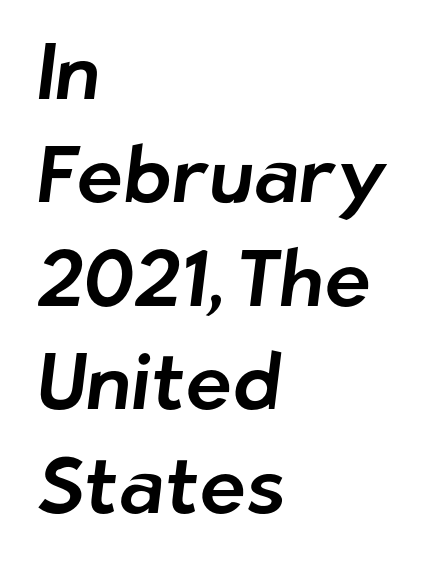
Q: Is the typeface a serif or a sans-serif typeface? A: Sans-serif.
Q: Is the text underlined? A: No.
Q: How is the paragraph aligned? A: Left-aligned.
Q: Is the spacing between letters normal or unusually wide? A: Normal.
Q: Is the spacing between lines tight, normal or loose? A: Normal.
Q: Width (condensed, normal, or wide)? A: Normal.
Q: Stroke contrast? A: Low.
Q: x-height? A: Medium.
Q: Monospaced? A: No.
